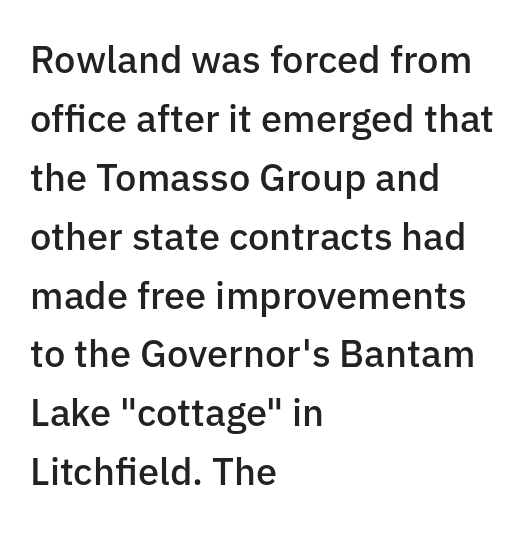
The image shows 38 px semibold sans-serif type, upright; set left-aligned, normal line spacing (1.55x), normal letter spacing, not underlined; low stroke contrast and a medium x-height.
